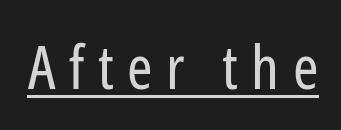
{"serif": "no", "italic": "no", "bold": "no", "weight": "regular", "width": "condensed", "stroke_contrast": "low", "x_height": "medium", "monospaced": "no", "underline": "yes", "letter_spacing": "wide", "letter_spacing_em": 0.22, "glyph_px": 61}
